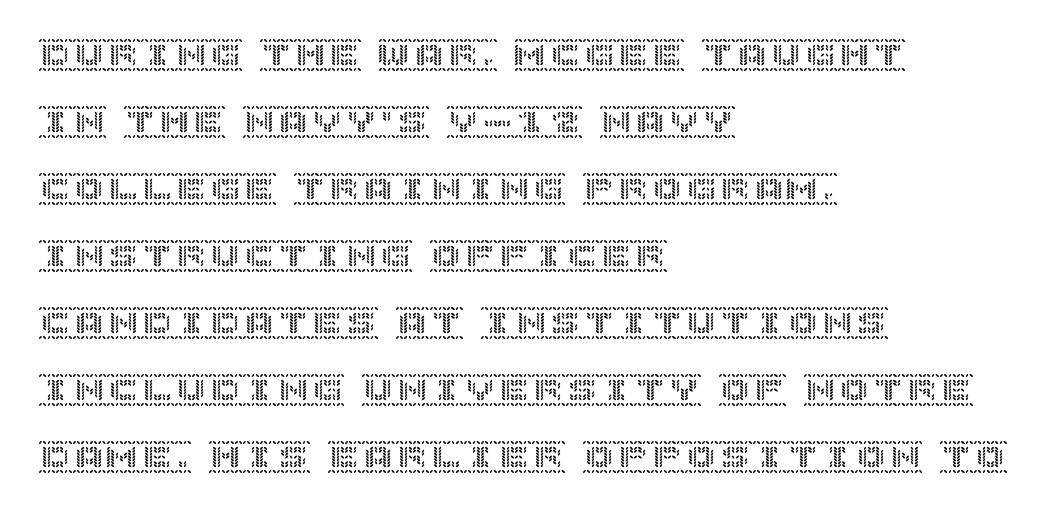
Q: Is the text italic (slanted)? A: No, it is upright.
Q: Is the text underlined? A: No.
Q: How is the paragraph aligned? A: Left-aligned.
Q: Is the spacing between letters normal or unusually wide? A: Normal.
Q: Is the spacing between lines tight, normal or loose? A: Loose.
Q: Width (condensed, normal, or wide)? A: Normal.
Q: x-height? A: Large.
